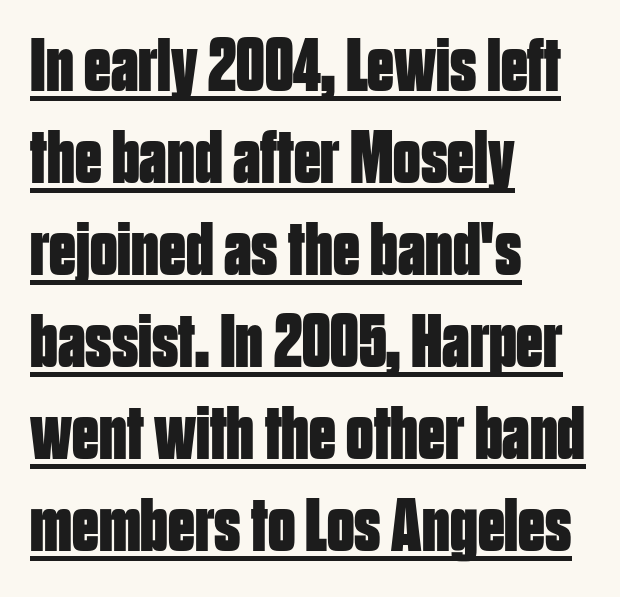
Q: Is the text bold? A: Yes.
Q: Is the text italic (slanted)? A: No, it is upright.
Q: Is the typeface a serif or a sans-serif typeface? A: Sans-serif.
Q: Is the text underlined? A: Yes.
Q: How is the paragraph aligned? A: Left-aligned.
Q: Is the spacing between letters normal or unusually wide? A: Normal.
Q: Width (condensed, normal, or wide)? A: Condensed.
Q: Stroke contrast? A: Low.
Q: x-height? A: Large.
Q: Monospaced? A: No.
